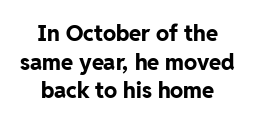
Q: Is the text bold? A: Yes.
Q: Is the text italic (slanted)? A: No, it is upright.
Q: Is the text underlined? A: No.
Q: How is the paragraph aligned? A: Centered.
Q: Is the spacing between letters normal or unusually wide? A: Normal.
Q: Is the spacing between lines tight, normal or loose? A: Normal.
